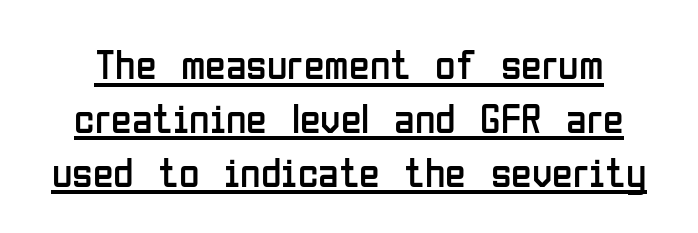
The image shows 42 px regular-weight, condensed sans-serif type, upright; set normal line spacing (1.28x), normal letter spacing, underlined; low stroke contrast and a medium x-height.
